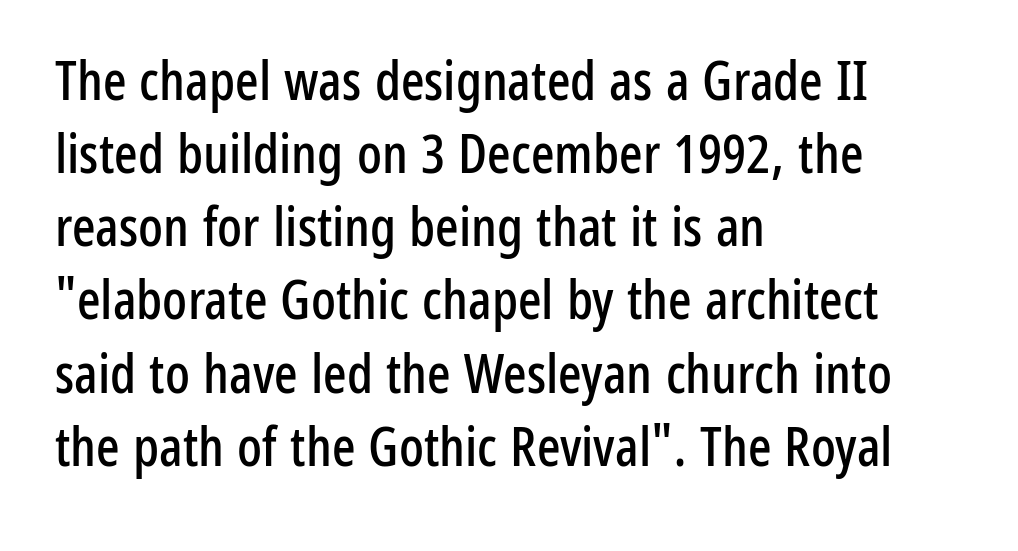
{"serif": "no", "italic": "no", "width": "condensed", "stroke_contrast": "low", "x_height": "medium", "monospaced": "no", "underline": "no", "align": "left", "line_spacing": "normal", "line_spacing_ratio": 1.33, "letter_spacing": "normal", "letter_spacing_em": 0.0, "glyph_px": 55}
